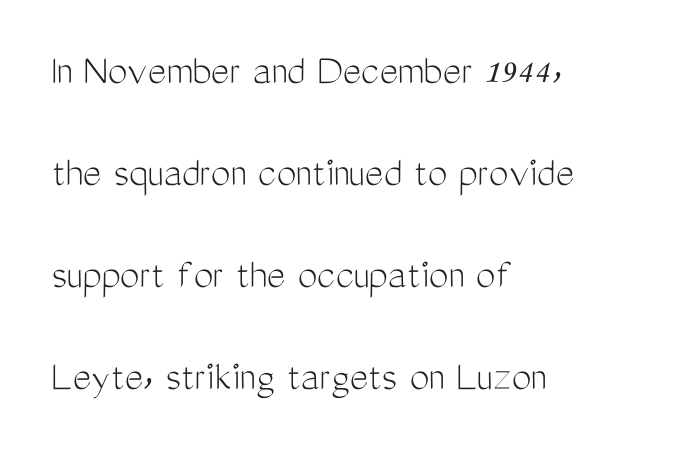
Q: Is the text bold? A: No.
Q: Is the text italic (slanted)? A: No, it is upright.
Q: Is the typeface a serif or a sans-serif typeface? A: Sans-serif.
Q: Is the text underlined? A: No.
Q: How is the paragraph aligned? A: Left-aligned.
Q: Is the spacing between letters normal or unusually wide? A: Normal.
Q: Is the spacing between lines tight, normal or loose? A: Loose.
Q: Width (condensed, normal, or wide)? A: Condensed.
Q: Stroke contrast? A: Medium.
Q: x-height? A: Medium.
Q: Monospaced? A: No.
